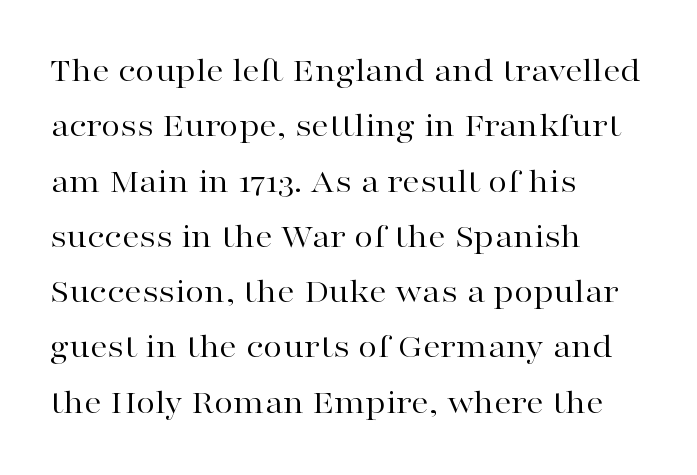
{"serif": "yes", "italic": "no", "bold": "no", "weight": "regular", "width": "wide", "stroke_contrast": "high", "x_height": "medium", "monospaced": "no", "underline": "no", "align": "left", "line_spacing": "normal", "line_spacing_ratio": 1.58, "letter_spacing": "normal", "letter_spacing_em": 0.0, "glyph_px": 35}
